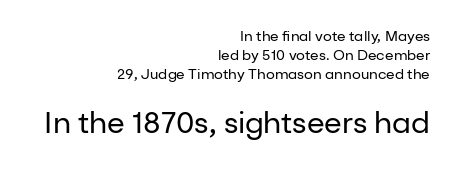
Q: Is the text bold? A: No.
Q: Is the text italic (slanted)? A: No, it is upright.
Q: Is the typeface a serif or a sans-serif typeface? A: Sans-serif.
Q: Is the text underlined? A: No.
Q: How is the paragraph aligned? A: Right-aligned.
Q: Is the spacing between letters normal or unusually wide? A: Normal.
Q: Is the spacing between lines tight, normal or loose? A: Normal.
Q: Which block of text is set in a larger size, the first (top) or the second (bottom)? A: The second (bottom) one.
Q: Width (condensed, normal, or wide)? A: Normal.
Q: Stroke contrast? A: Low.
Q: x-height? A: Medium.
Q: Monospaced? A: No.
